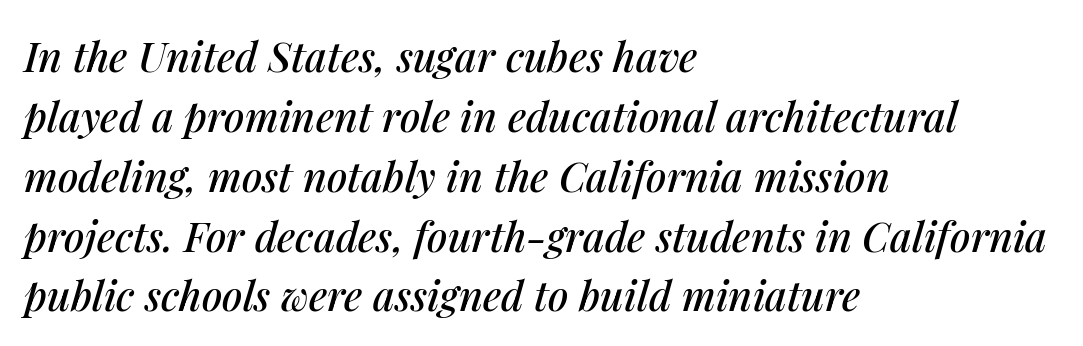
Here the designer chose a conventional face with non-uniform glyph widths. Lines of text with bare space underneath. If you drew a line through each stem, it would be angled. Nobody touched the tracking dial on this one. Baseline-to-baseline distance is the conventional proportion of letter height. Line beginnings align vertically; line endings do not.
